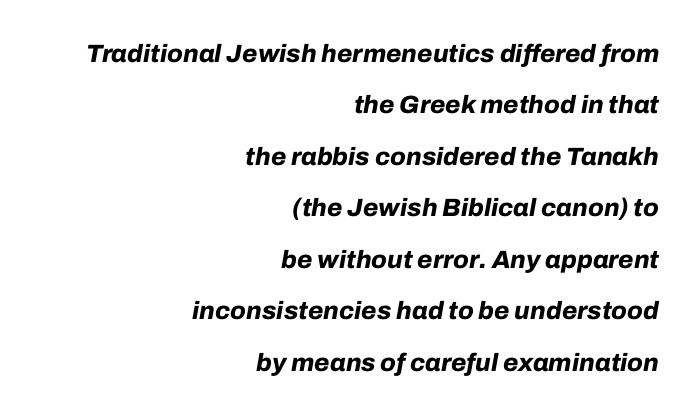
{"italic": "yes", "lean": "right", "slant_degrees": 10, "bold": "yes", "underline": "no", "align": "right", "line_spacing": "loose", "line_spacing_ratio": 2.06, "letter_spacing": "normal", "letter_spacing_em": 0.0, "glyph_px": 25}
